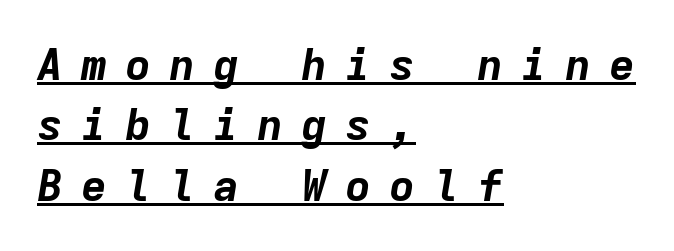
The image shows 44 px bold type, italic (leaning right), monospaced; set left-aligned, normal line spacing (1.37x), unusually wide letter spacing (+0.4 em), underlined; low stroke contrast and a medium x-height.
